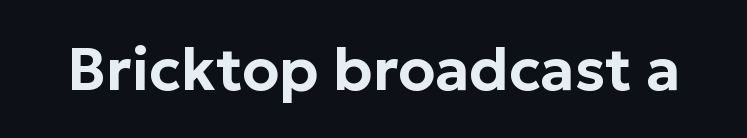
Q: Is the text italic (slanted)? A: No, it is upright.
Q: Is the typeface a serif or a sans-serif typeface? A: Sans-serif.
Q: Is the text underlined? A: No.
Q: Is the spacing between letters normal or unusually wide? A: Normal.
Q: Width (condensed, normal, or wide)? A: Normal.
Q: Stroke contrast? A: Low.
Q: x-height? A: Medium.
Q: Monospaced? A: No.
